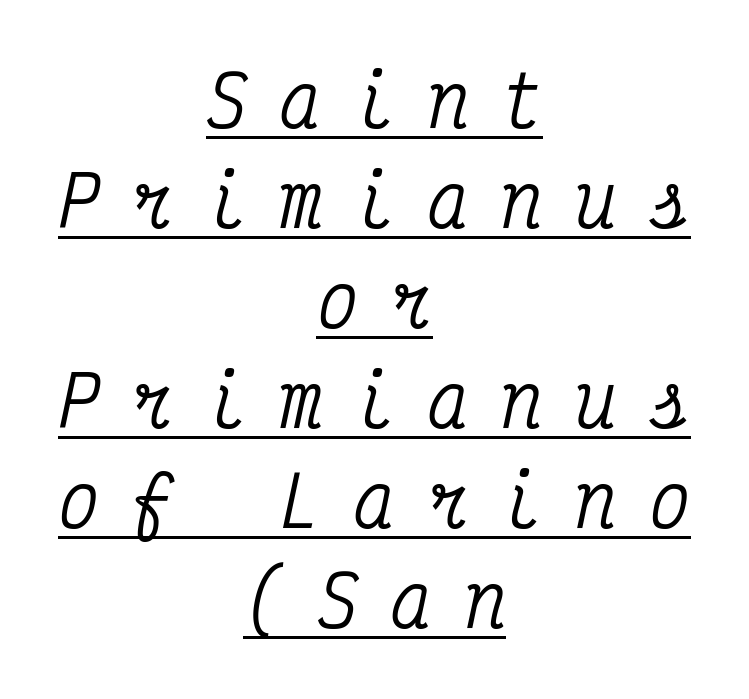
The passage shown is typed in a monospace face where columns stay perfectly aligned. Successive baselines arrive at the customary interval. Glyph-to-glyph distance is far greater than everyday printed text. The paragraph shown floats in the horizontal middle. The characters display serif detailing at their extremities.
